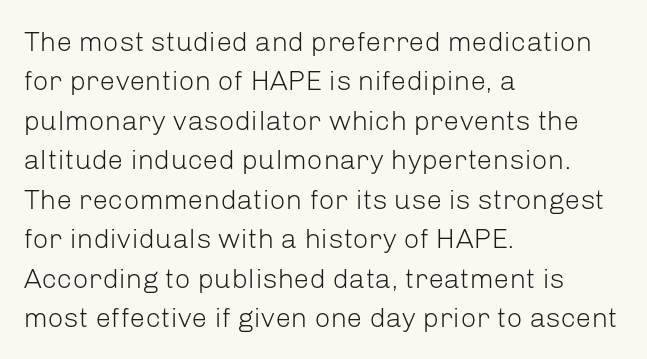
{"serif": "no", "italic": "no", "bold": "no", "weight": "light", "width": "normal", "stroke_contrast": "low", "x_height": "medium", "monospaced": "no", "underline": "no", "align": "left", "line_spacing": "normal", "line_spacing_ratio": 1.41, "letter_spacing": "normal", "letter_spacing_em": 0.0, "glyph_px": 28}
